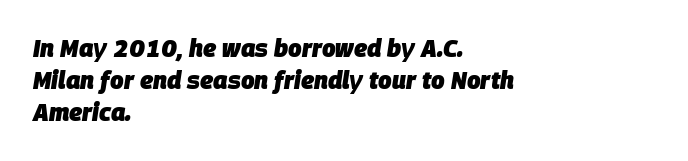
{"italic": "yes", "lean": "right", "slant_degrees": 9, "bold": "yes", "underline": "no", "align": "left", "line_spacing": "normal", "line_spacing_ratio": 1.34, "letter_spacing": "normal", "letter_spacing_em": 0.0, "glyph_px": 24}
